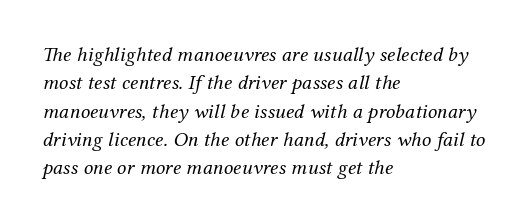
Q: Is the text bold? A: No.
Q: Is the text italic (slanted)? A: Yes, it leans right by about 12 degrees.
Q: Is the text underlined? A: No.
Q: How is the paragraph aligned? A: Left-aligned.
Q: Is the spacing between letters normal or unusually wide? A: Normal.
Q: Is the spacing between lines tight, normal or loose? A: Normal.
